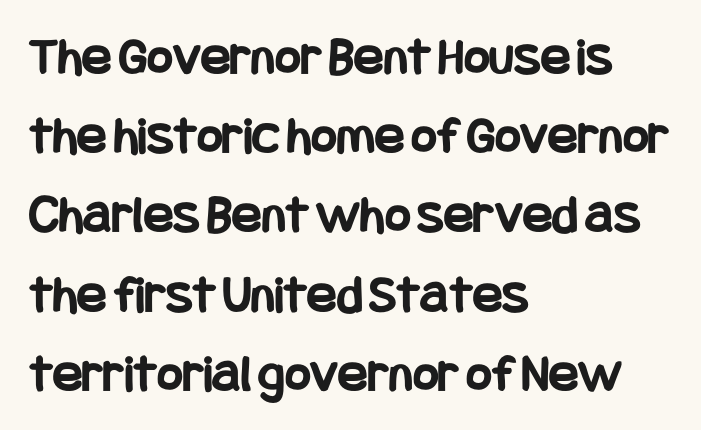
Tall strokes in this sample are plumb rather than angled. Casual observation: everything's shoved over to the left. The space directly below the letters is spotless. I'd describe the lettering as bold — thick and assertive. Regarding serifs, this sample does without them.
